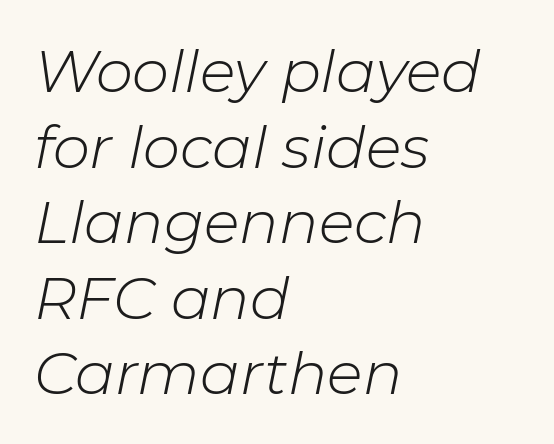
Line starts are locked; line ends wander. When letters slant like this, we call the style italic. Leading: standard. Letters rest on an invisible, unmarked baseline. Spacing verdict: proportional, widths tailored to each character. This rendering leaves character spacing at its baseline value.
